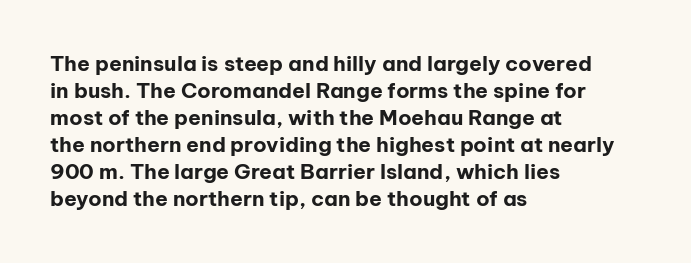
The space directly below the letters is spotless. In terms of leading, this rendering sits right in the middle. Notice how the stems are strictly vertical — no italics here. Honestly, the letter spacing is just normal — you wouldn't notice it. Typesetter's note: full bold, strokes at maximum text heaviness.
